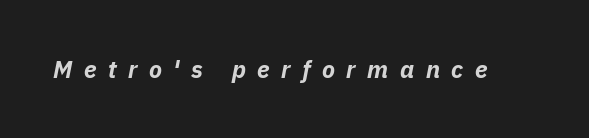
{"italic": "yes", "lean": "right", "slant_degrees": 11, "bold": "yes", "underline": "no", "letter_spacing": "wide", "letter_spacing_em": 0.48, "glyph_px": 24}
